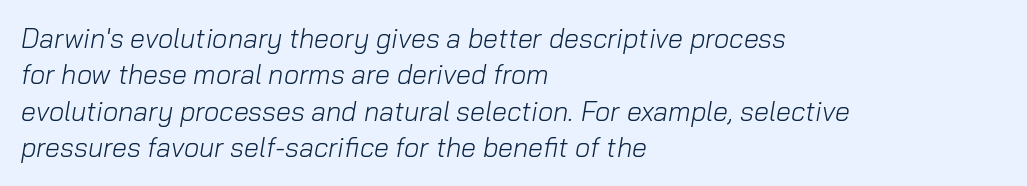
Q: Is the text bold? A: No.
Q: Is the text italic (slanted)? A: Yes, it leans right by about 10 degrees.
Q: Is the text underlined? A: No.
Q: How is the paragraph aligned? A: Left-aligned.
Q: Is the spacing between letters normal or unusually wide? A: Normal.
Q: Is the spacing between lines tight, normal or loose? A: Normal.
